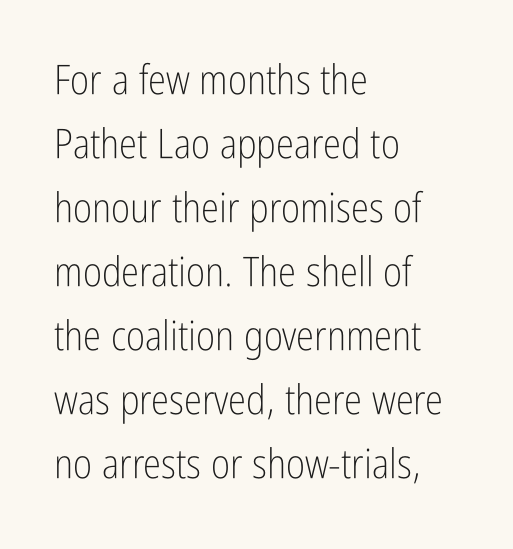
The image shows 41 px light, condensed sans-serif type, upright; set left-aligned, normal line spacing (1.56x), normal letter spacing, not underlined; low stroke contrast and a medium x-height.
